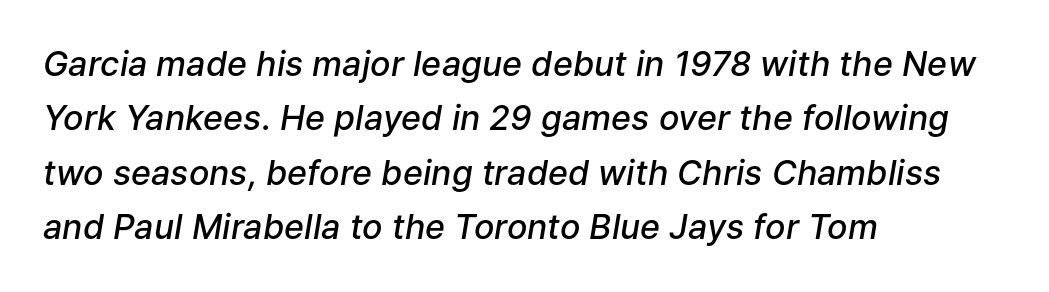
Q: Is the text bold? A: Semi-bold.
Q: Is the text italic (slanted)? A: Yes, it leans right by about 9 degrees.
Q: Is the text underlined? A: No.
Q: How is the paragraph aligned? A: Left-aligned.
Q: Is the spacing between letters normal or unusually wide? A: Normal.
Q: Is the spacing between lines tight, normal or loose? A: Normal.
Q: Width (condensed, normal, or wide)? A: Normal.
Q: Stroke contrast? A: Low.
Q: x-height? A: Medium.
Q: Monospaced? A: No.
